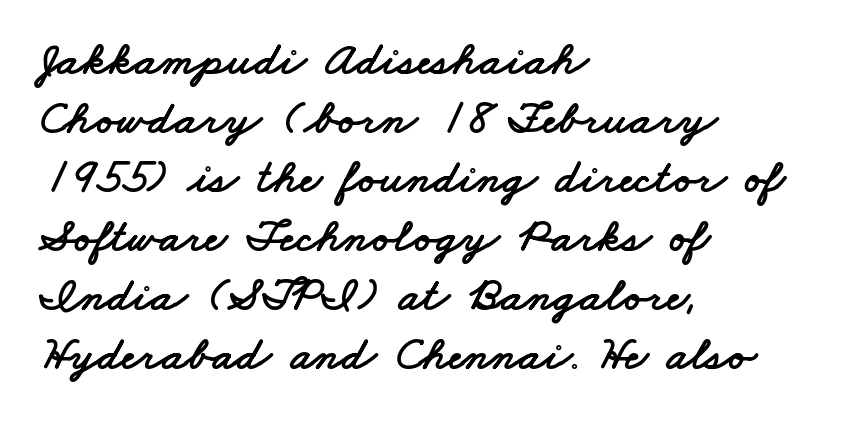
Q: Is the typeface a serif or a sans-serif typeface? A: Sans-serif.
Q: Is the text underlined? A: No.
Q: How is the paragraph aligned? A: Left-aligned.
Q: Is the spacing between letters normal or unusually wide? A: Normal.
Q: Width (condensed, normal, or wide)? A: Wide.
Q: Stroke contrast? A: Low.
Q: x-height? A: Small.
Q: Monospaced? A: No.
